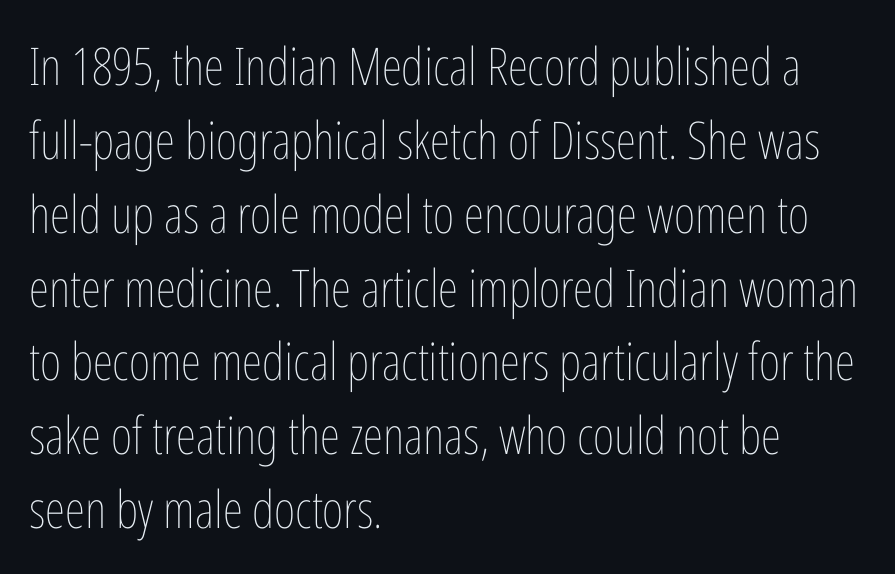
{"italic": "no", "bold": "no", "weight": "thin", "width": "condensed", "stroke_contrast": "low", "x_height": "medium", "monospaced": "no", "underline": "no", "align": "left", "line_spacing": "normal", "line_spacing_ratio": 1.42, "letter_spacing": "normal", "letter_spacing_em": 0.0, "glyph_px": 52}
